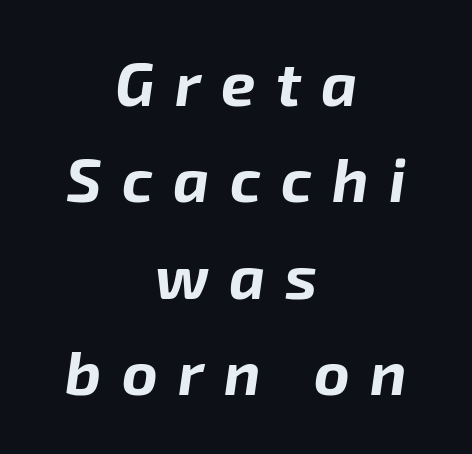
Q: Is the text bold? A: Yes.
Q: Is the text italic (slanted)? A: Yes, it leans right by about 8 degrees.
Q: Is the text underlined? A: No.
Q: How is the paragraph aligned? A: Centered.
Q: Is the spacing between letters normal or unusually wide? A: Unusually wide.
Q: Is the spacing between lines tight, normal or loose? A: Normal.
Q: Width (condensed, normal, or wide)? A: Normal.
Q: Stroke contrast? A: Low.
Q: x-height? A: Medium.
Q: Monospaced? A: No.
